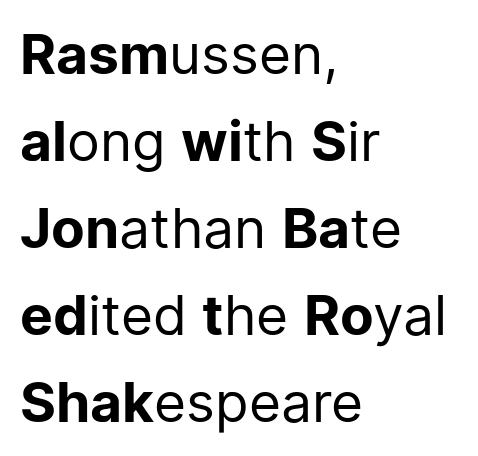
Q: Is the text bold? A: No.
Q: Is the text italic (slanted)? A: No, it is upright.
Q: Is the typeface a serif or a sans-serif typeface? A: Sans-serif.
Q: Is the text underlined? A: No.
Q: How is the paragraph aligned? A: Left-aligned.
Q: Is the spacing between letters normal or unusually wide? A: Normal.
Q: Is the spacing between lines tight, normal or loose? A: Normal.
Q: Width (condensed, normal, or wide)? A: Normal.
Q: Stroke contrast? A: Low.
Q: x-height? A: Medium.
Q: Monospaced? A: No.
